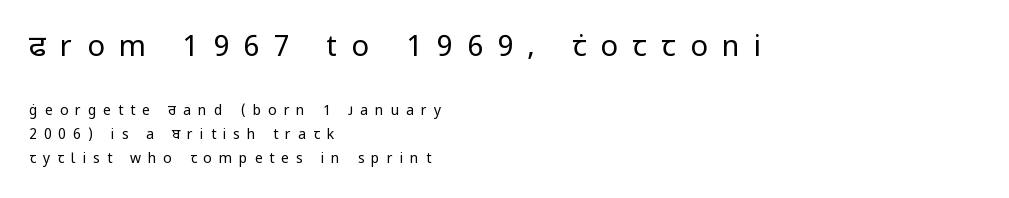
The letters advance in unequal steps, a hallmark of proportional type. Left-aligned paragraph, ragged on the right. A sans-serif font was chosen for this passage. Check under the words: just untouched page. Top chunk: large. Bottom chunk: small.
